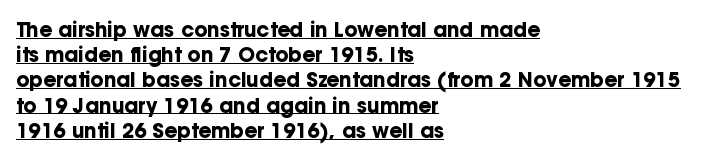
The image shows 20 px bold type, upright; set left-aligned, normal line spacing (1.26x), normal letter spacing, underlined.
